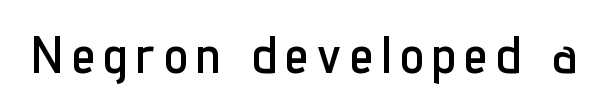
Q: Is the text italic (slanted)? A: No, it is upright.
Q: Is the typeface a serif or a sans-serif typeface? A: Sans-serif.
Q: Is the text underlined? A: No.
Q: Width (condensed, normal, or wide)? A: Condensed.
Q: Stroke contrast? A: Low.
Q: x-height? A: Medium.
Q: Monospaced? A: No.
